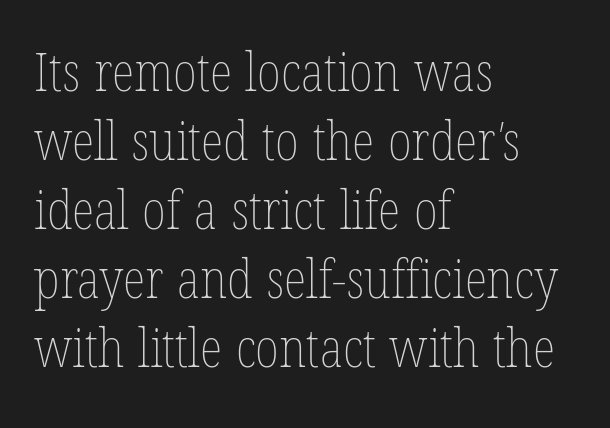
The rendering keeps characters at their native spacing. The rendering anchors every line to the left-hand side. Counters stay open thanks to moderate or lighter strokes. The gap between lines stays unmarked.
